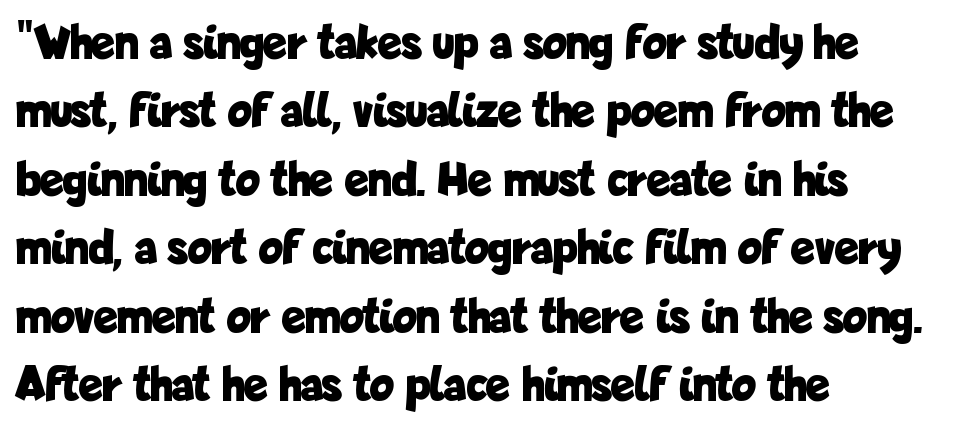
Q: Is the text bold? A: Yes.
Q: Is the text italic (slanted)? A: No, it is upright.
Q: Is the typeface a serif or a sans-serif typeface? A: Sans-serif.
Q: Is the text underlined? A: No.
Q: How is the paragraph aligned? A: Left-aligned.
Q: Is the spacing between letters normal or unusually wide? A: Normal.
Q: Is the spacing between lines tight, normal or loose? A: Normal.
Q: Width (condensed, normal, or wide)? A: Condensed.
Q: Stroke contrast? A: Low.
Q: x-height? A: Medium.
Q: Monospaced? A: No.
